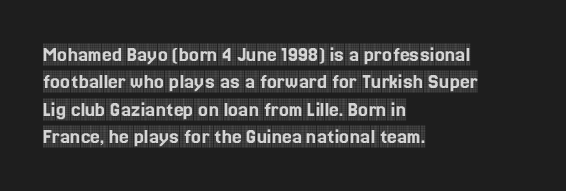
The lines are quadded left. Bare-footed words on every line. Notice how the stems are strictly vertical — no italics here. The gaps between neighbouring characters are ordinary and unremarkable.
